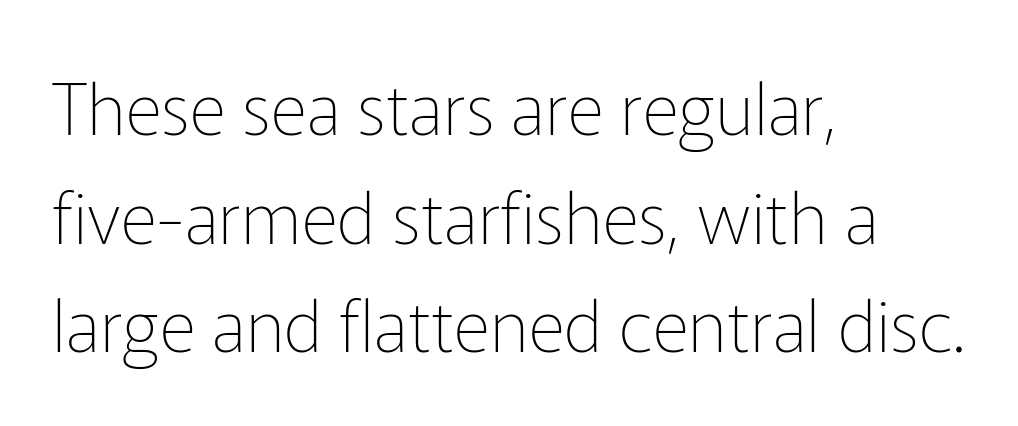
Is this a fixed-width face? No — the glyphs have proportional, varying widths. Counters stay open thanks to moderate or lighter strokes. The words here are not underlined. Spacing between characters is what you'd get straight out of the box. The letters stand upright; this is a roman face.
